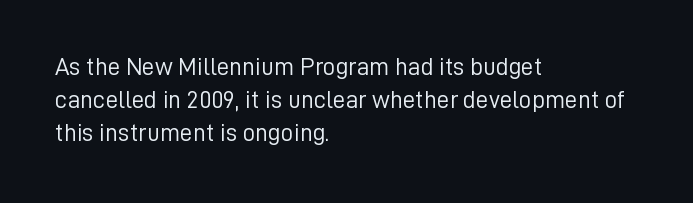
The image shows 25 px text type, upright; set left-aligned, normal line spacing (1.32x), normal letter spacing, not underlined.
